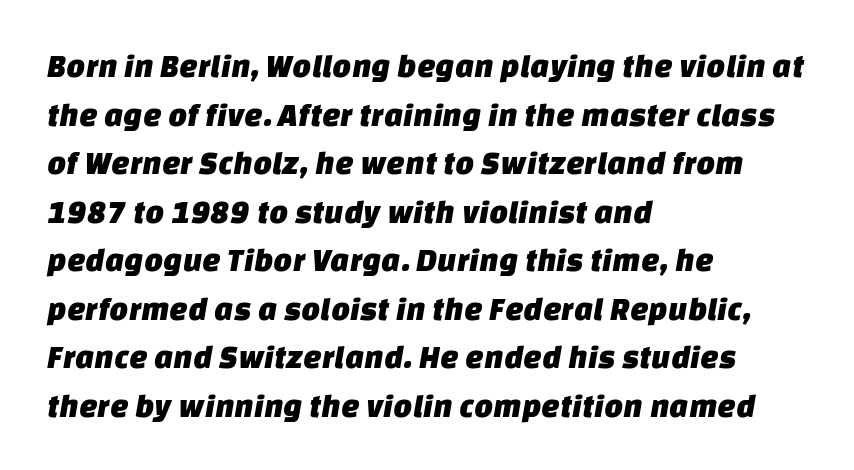
{"serif": "no", "width": "normal", "stroke_contrast": "low", "x_height": "large", "monospaced": "no", "underline": "no", "align": "left", "line_spacing": "normal", "line_spacing_ratio": 1.47, "letter_spacing": "normal", "letter_spacing_em": 0.0, "glyph_px": 33}
